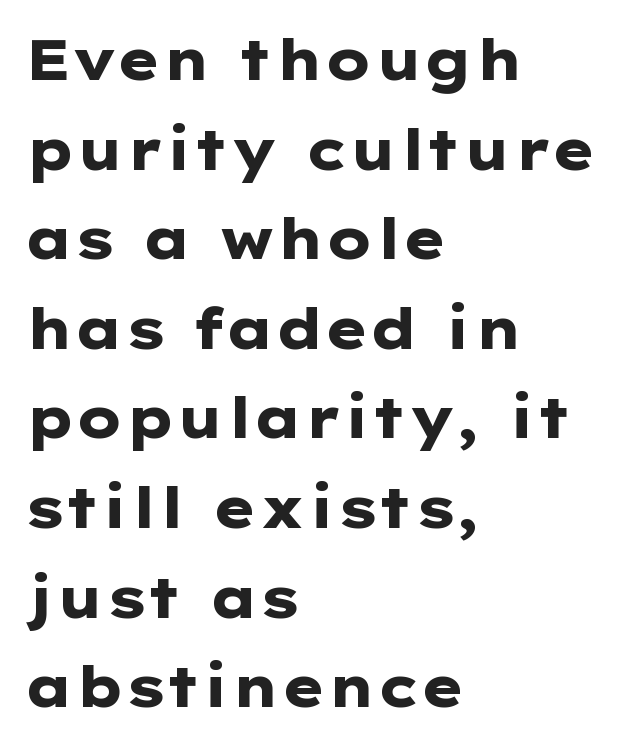
{"serif": "no", "italic": "no", "bold": "yes", "weight": "heavy", "width": "wide", "stroke_contrast": "low", "x_height": "medium", "monospaced": "no", "underline": "no", "align": "left", "line_spacing": "normal", "line_spacing_ratio": 1.6, "letter_spacing": "normal", "letter_spacing_em": 0.0, "glyph_px": 56}
